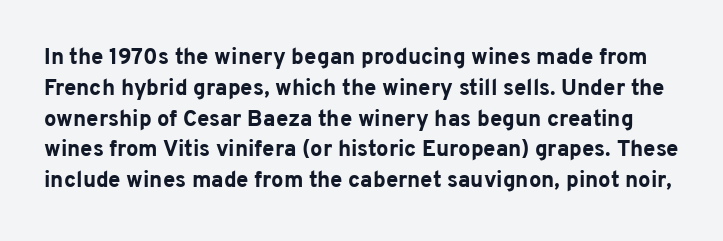
Quick note: not italic, upright. Bold? Absolutely — the strokes are thick and heavy. In terms of leading, this rendering sits right in the middle. The foot of each line stays bare and open. The tracking reads as untouched default to a designer's eye.
